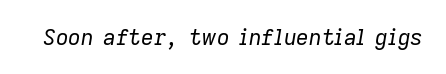
{"italic": "yes", "lean": "right", "slant_degrees": 9, "bold": "no", "underline": "no", "letter_spacing": "normal", "letter_spacing_em": 0.0, "glyph_px": 22}
